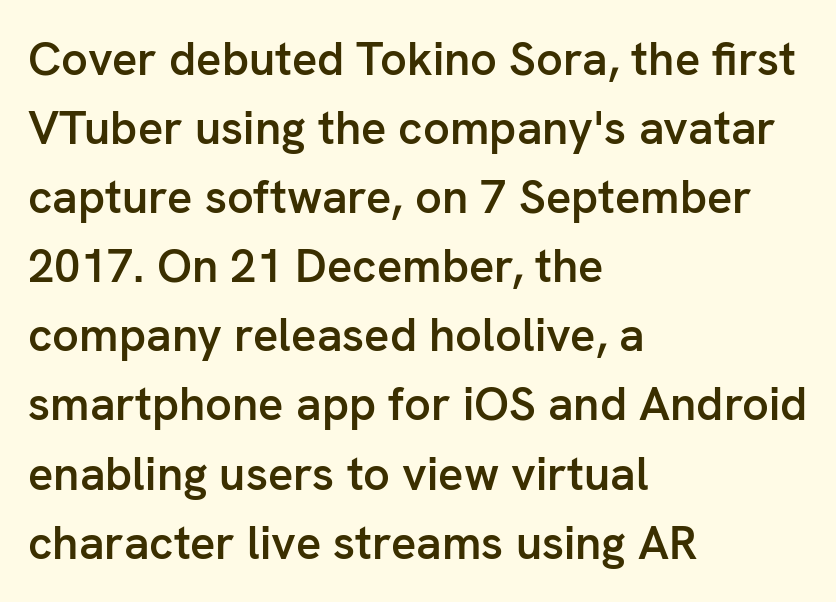
Q: Is the text bold? A: Semi-bold.
Q: Is the text italic (slanted)? A: No, it is upright.
Q: Is the typeface a serif or a sans-serif typeface? A: Sans-serif.
Q: Is the text underlined? A: No.
Q: How is the paragraph aligned? A: Left-aligned.
Q: Is the spacing between letters normal or unusually wide? A: Normal.
Q: Is the spacing between lines tight, normal or loose? A: Normal.
Q: Width (condensed, normal, or wide)? A: Normal.
Q: Stroke contrast? A: Low.
Q: x-height? A: Medium.
Q: Monospaced? A: No.
